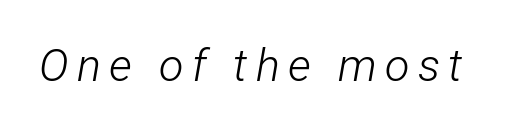
The image shows 45 px light, condensed type, italic (leaning right); set not underlined; low stroke contrast and a medium x-height.
